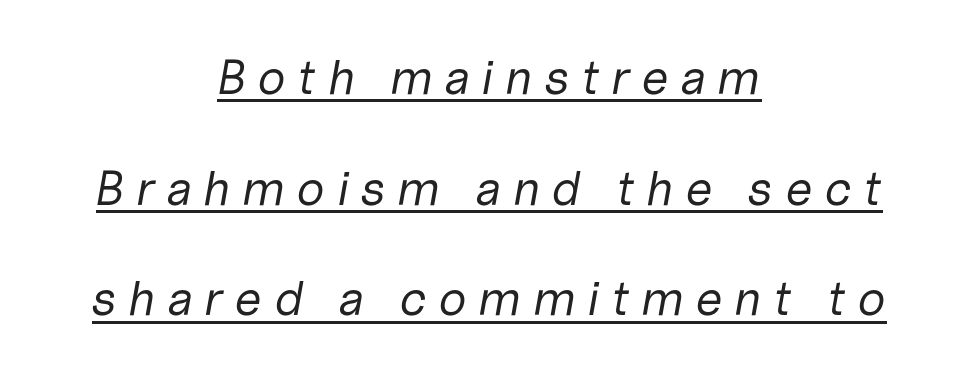
Loosely led — the rows are spread out. Substantial extra tracking has been applied to these lines. Do the characters align in a grid? No, the font is proportional. Students, observe the line beneath the letters — that is underlining. Characters are canted at an angle relative to the baseline's perpendicular.
